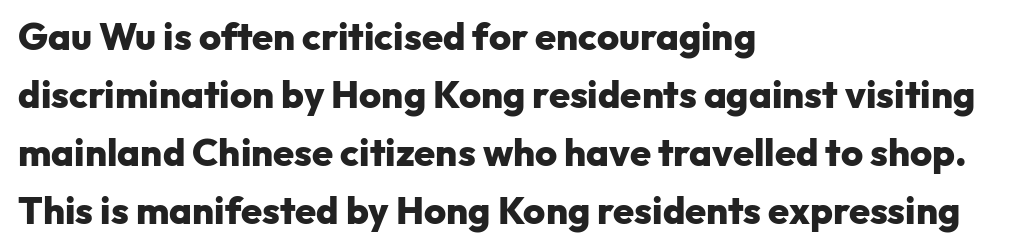
{"serif": "no", "italic": "no", "bold": "yes", "weight": "heavy", "width": "normal", "stroke_contrast": "low", "x_height": "medium", "monospaced": "no", "underline": "no", "align": "left", "line_spacing": "normal", "line_spacing_ratio": 1.53, "letter_spacing": "normal", "letter_spacing_em": 0.0, "glyph_px": 38}
